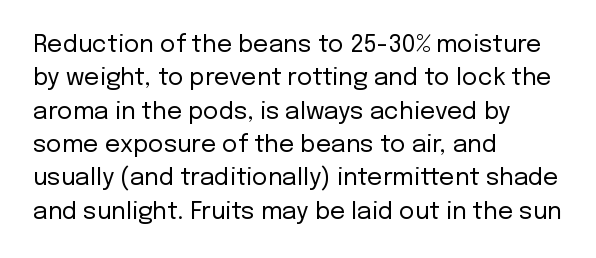
The image shows 24 px text type, upright; set left-aligned, normal line spacing (1.39x), normal letter spacing, not underlined.
